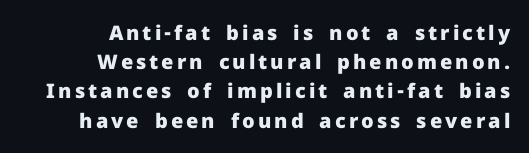
Posture: straight, roman, zero tilt. Type without underlining. These lines carry a lot of weight — the face is fully bold. Notice how descenders clear the ascenders below comfortably — that's standard leading. Leftover space on each line is placed entirely before the opening word.
